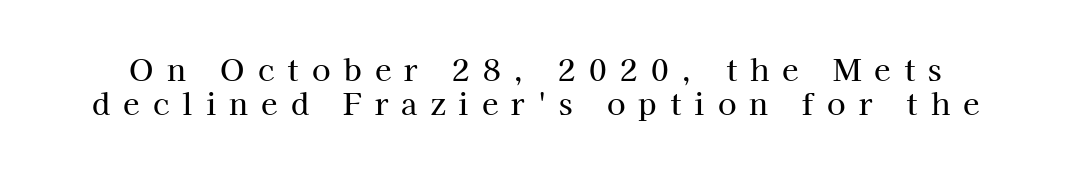
Unlike italic type, these characters show no tilt at all. Compared with typical body copy, the letter spacing here is much looser. Character widths vary here, with narrow letters taking less room than wide ones. Interline gaps are noticeably narrow in this sample.
